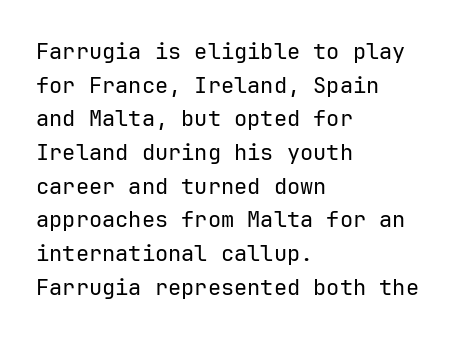
Unbolded letterforms with no extra heft. The letterforms sit shoulder to shoulder at normal distance. Line spacing here is normal. Glance below the letters and you will spot only blank space. Visually the block forms a straight wall on the left and a jagged coastline on the right.
